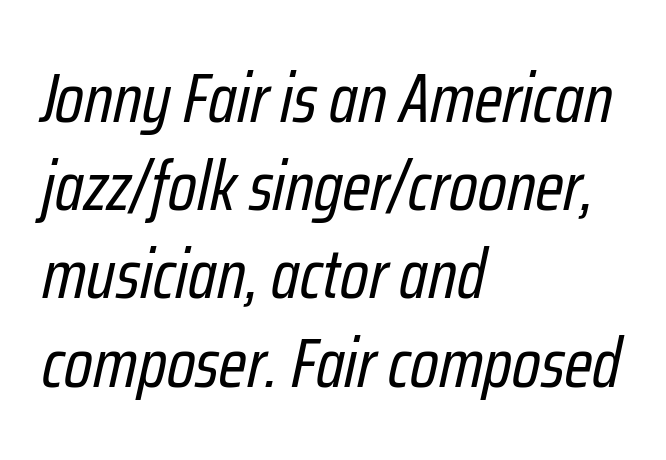
Interline gaps are of average width in this sample. Character widths vary here, with narrow letters taking less room than wide ones. Is the type heavy? It reads as light-to-regular instead. Rendered with sloped, italic letterforms. The string is rendered with underlining switched off. The horizontal fit of the characters is conventional and even.
